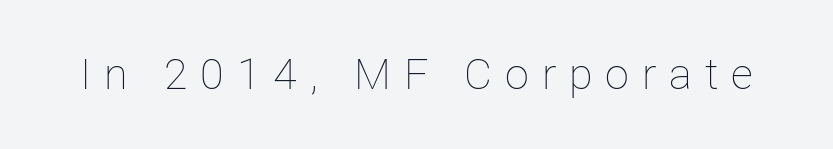
{"italic": "no", "bold": "no", "weight": "thin", "width": "normal", "stroke_contrast": "low", "x_height": "medium", "monospaced": "no", "underline": "no", "letter_spacing": "wide", "letter_spacing_em": 0.3, "glyph_px": 43}
